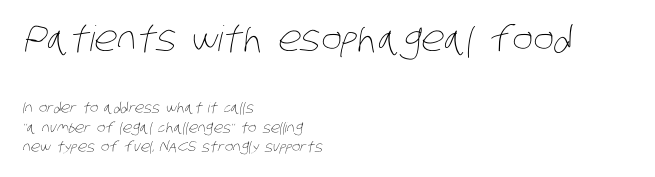
These two chunks differ in scale, with the top chunk taking the larger measure. Lines of text with bare space underneath. No extra ink here — the face is not bold. These lines are set flush left with a ragged right edge. Inter-character spacing is left at the font's built-in metrics.
